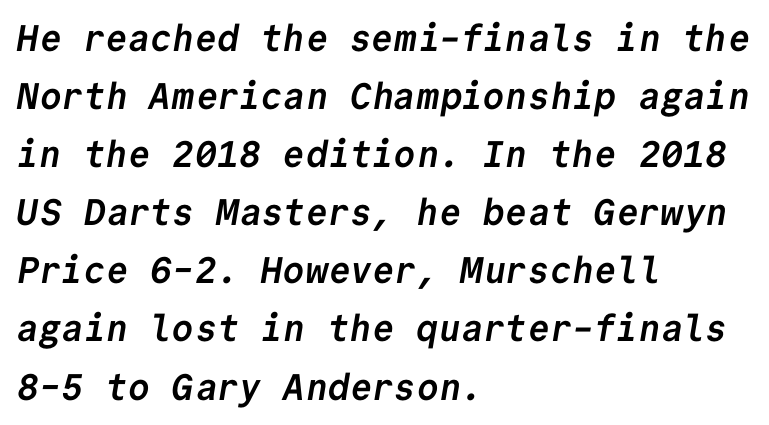
The image shows 37 px semibold sans-serif type, monospaced; set left-aligned, normal line spacing (1.57x), normal letter spacing, not underlined; low stroke contrast and a medium x-height.
